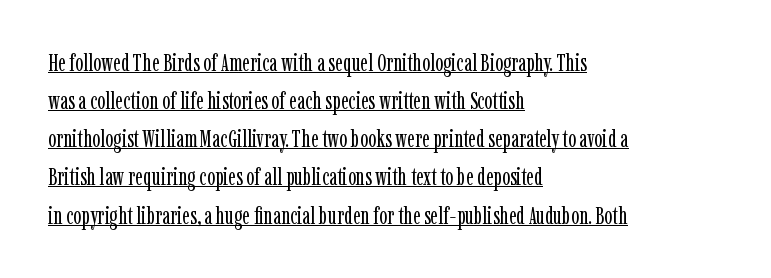
The lettering stays uniformly vertical, giving the passage a roman look. The passage shown is underscored from start to finish. Regarding leading, the lines here are spaced in the standard way. Short note: letters normally spaced. No extra ink here — the face is not bold. Notice how the passage keeps a crisp vertical edge on the left only.
